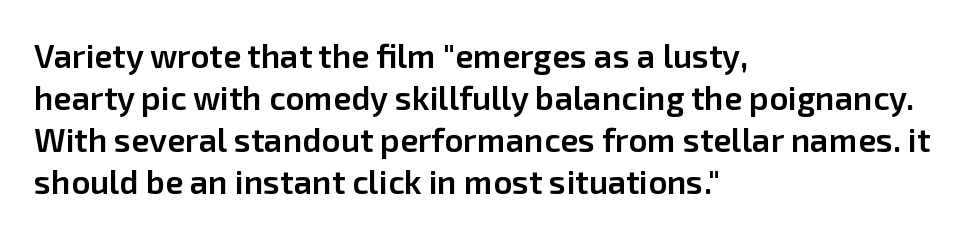
Q: Is the text bold? A: Semi-bold.
Q: Is the text italic (slanted)? A: No, it is upright.
Q: Is the typeface a serif or a sans-serif typeface? A: Sans-serif.
Q: Is the text underlined? A: No.
Q: How is the paragraph aligned? A: Left-aligned.
Q: Is the spacing between letters normal or unusually wide? A: Normal.
Q: Is the spacing between lines tight, normal or loose? A: Normal.
Q: Width (condensed, normal, or wide)? A: Normal.
Q: Stroke contrast? A: Low.
Q: x-height? A: Medium.
Q: Monospaced? A: No.
